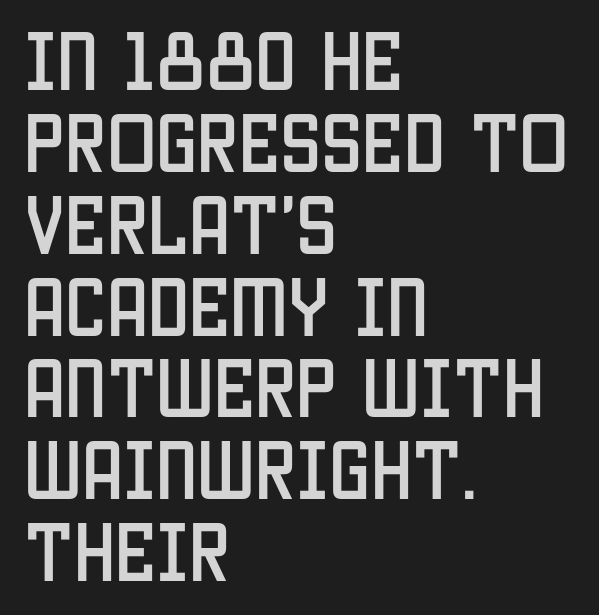
Q: Is the text italic (slanted)? A: No, it is upright.
Q: Is the typeface a serif or a sans-serif typeface? A: Sans-serif.
Q: Is the text underlined? A: No.
Q: How is the paragraph aligned? A: Left-aligned.
Q: Is the spacing between letters normal or unusually wide? A: Normal.
Q: Width (condensed, normal, or wide)? A: Condensed.
Q: Stroke contrast? A: Low.
Q: x-height? A: Large.
Q: Monospaced? A: No.
